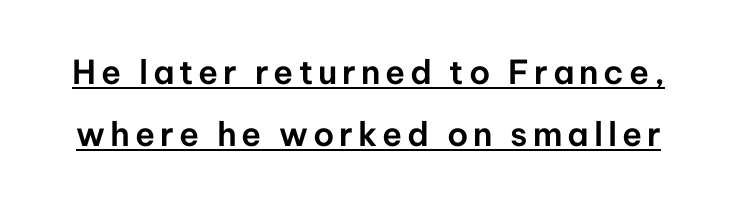
This sample uses a sans-serif face. Ordinary non-slanted type is in use. These lines are rendered in a variable-pitch font. Quick note: underline on.
